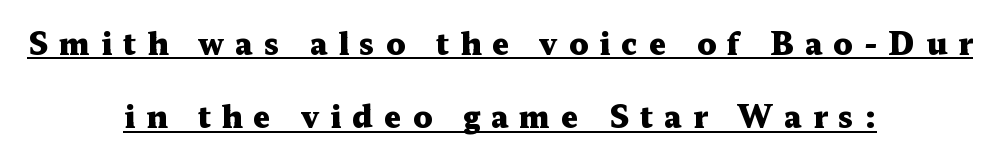
The image shows 30 px heavy, wide serif type, upright; set centered, loose line spacing (2.44x), unusually wide letter spacing (+0.37 em), underlined; medium stroke contrast and a medium x-height.
